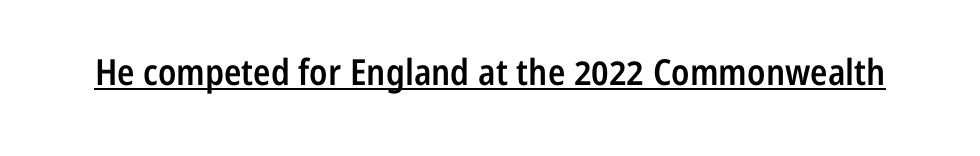
You could not count columns in this text — the font is proportionally spaced. Stroke terminals: plain, sans-serif. Does extra space separate the letters? No, they use regular spacing. Summary of weight: moderately heavy, a semibold.
